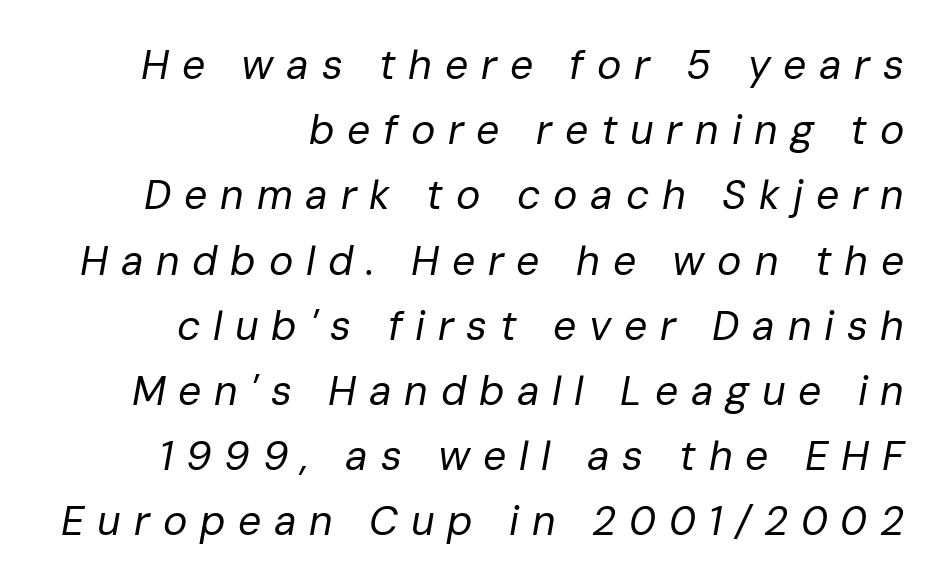
The image shows 41 px regular-weight type, italic (leaning right); set right-aligned, normal line spacing (1.59x), unusually wide letter spacing (+0.31 em), not underlined; low stroke contrast and a medium x-height.
